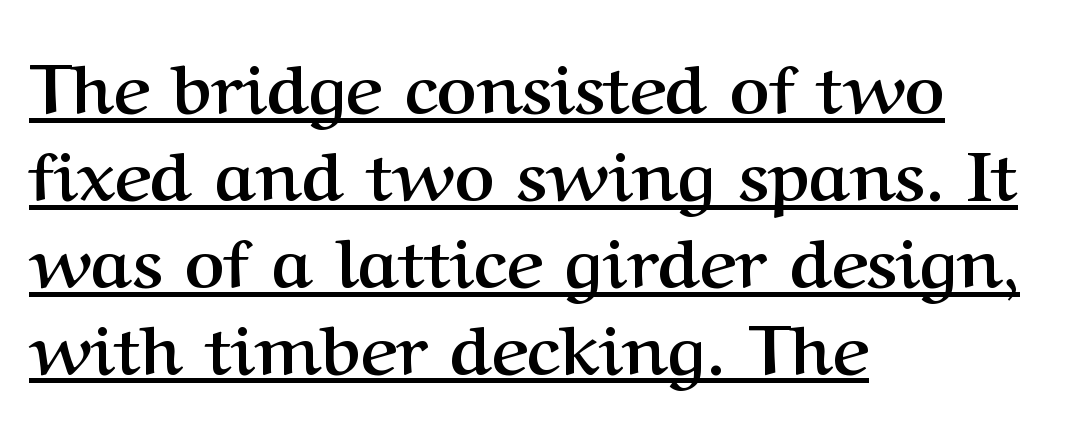
The image shows 69 px semibold serif type, upright; set left-aligned, normal line spacing (1.26x), normal letter spacing, underlined; medium stroke contrast and a medium x-height.
